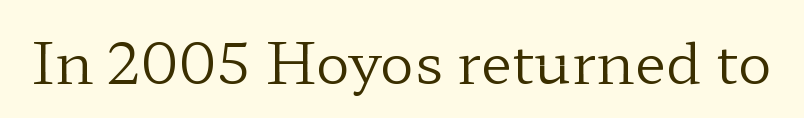
Ink coverage per letter is moderate at most. Observe the ordinary spacing: letters are neighbours, not strangers. A typesetter would mark this as roman, not italic. Words float on clear page, feet unadorned.
